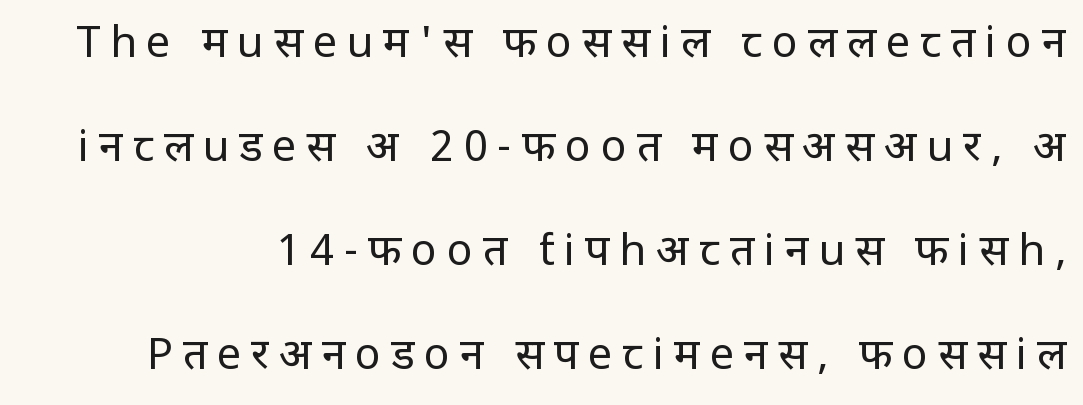
The image shows 43 px regular-weight, condensed sans-serif type, upright; set loose line spacing (2.42x), unusually wide letter spacing (+0.23 em), not underlined; low stroke contrast and a large x-height.
